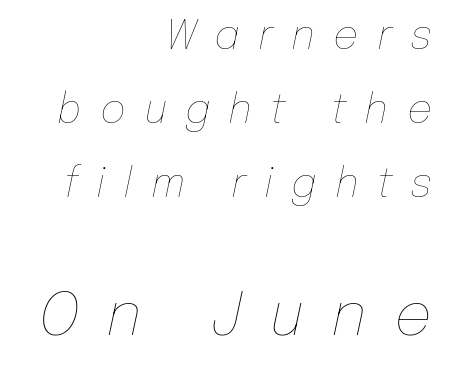
Quick note: italic. Stroke thickness stays within the range of a standard reading face or lighter. Each letter keeps its own natural width here, so spacing adapts to shape. The passage shown begins with its smaller block and ends with its larger one. The lines in this sample share a right terminus and differ only in where they begin. The face used here is rendered with a markedly widened letterfit.
